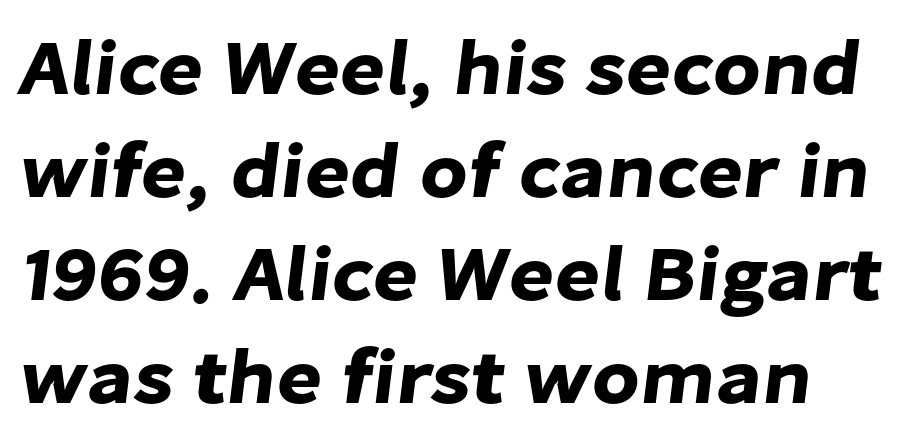
Words appear dense and cohesive because spacing is normal. The leading is moderate, giving the passage an even texture. This sample has the flowing, uneven cadence of proportional lettering. Stroke terminals: plain, sans-serif. Descender tails drop into unmarked territory.
